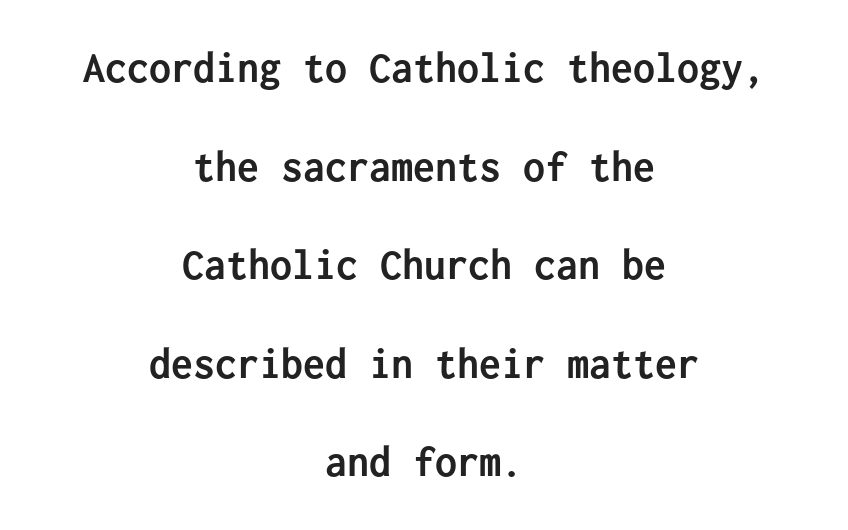
{"serif": "no", "italic": "no", "bold": "yes", "weight": "semibold", "width": "normal", "stroke_contrast": "low", "x_height": "medium", "monospaced": "yes", "underline": "no", "align": "center", "line_spacing": "loose", "line_spacing_ratio": 2.24, "letter_spacing": "normal", "letter_spacing_em": 0.0, "glyph_px": 44}
